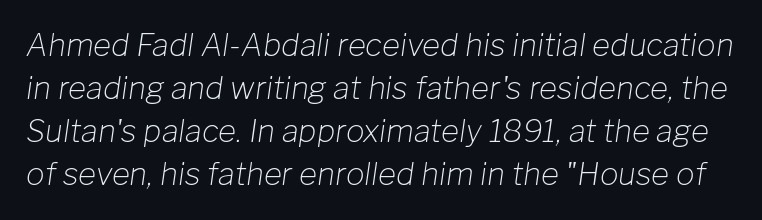
Q: Is the text bold? A: No.
Q: Is the text italic (slanted)? A: Yes, it leans right by about 8 degrees.
Q: Is the text underlined? A: No.
Q: Is the spacing between letters normal or unusually wide? A: Normal.
Q: Is the spacing between lines tight, normal or loose? A: Normal.
Q: Width (condensed, normal, or wide)? A: Normal.
Q: Stroke contrast? A: Low.
Q: x-height? A: Medium.
Q: Monospaced? A: No.
